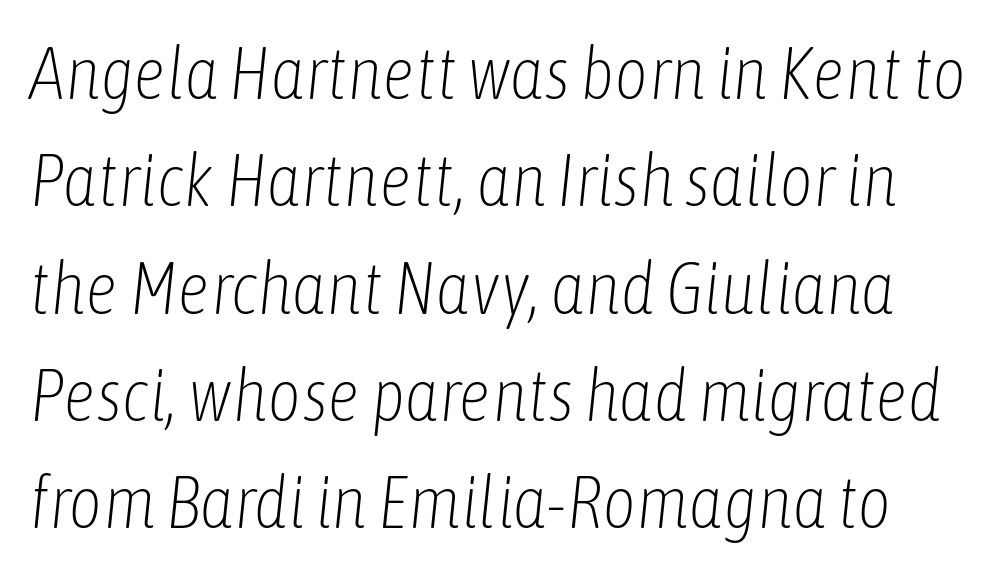
The image shows 73 px light, condensed type, italic (leaning right); set normal line spacing (1.47x), normal letter spacing, not underlined; low stroke contrast and a medium x-height.
